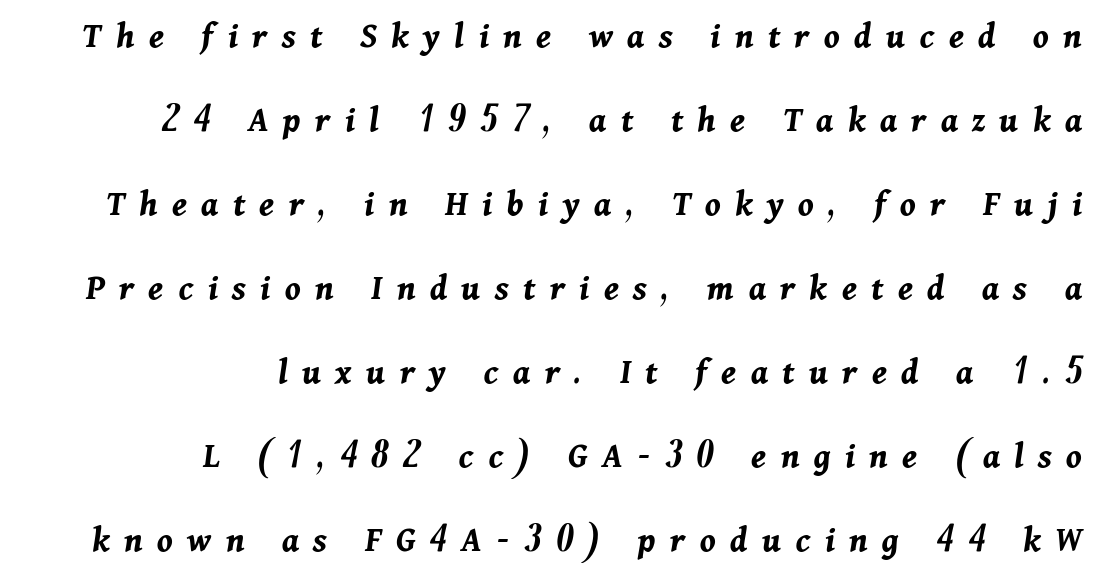
Do the characters align in a grid? No, the font is proportional. The glyphs are unaccompanied by any horizontal stroke below them. These lines have a slow, spaced-out rhythm from letter to letter. Is the block centered? No — it sits flush against the right margin.
